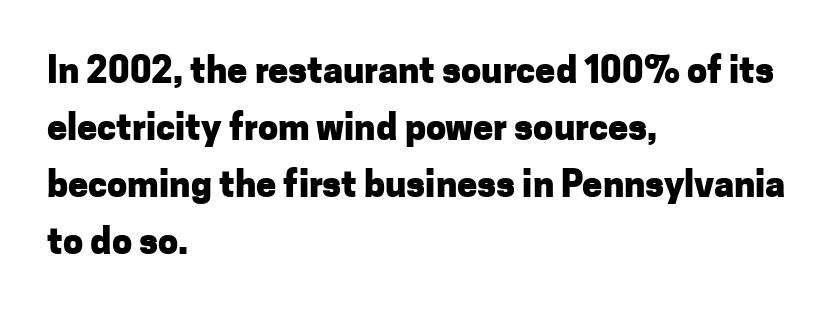
Spacing verdict: proportional, widths tailored to each character. The gap between lines stays unmarked. The compositor pushed each line to the left boundary. This rendering employs a face without finishing strokes, i.e., a sans-serif. Tracking here is standard; glyphs follow each other at the usual distance.
